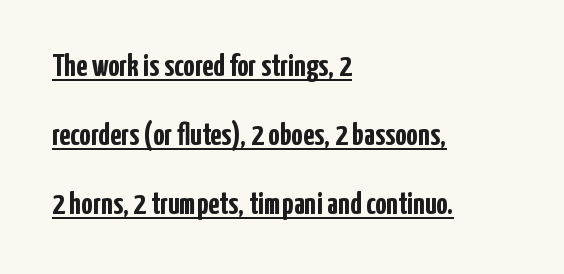
Q: Is the text bold? A: Yes.
Q: Is the text italic (slanted)? A: No, it is upright.
Q: Is the typeface a serif or a sans-serif typeface? A: Sans-serif.
Q: Is the text underlined? A: Yes.
Q: How is the paragraph aligned? A: Left-aligned.
Q: Is the spacing between letters normal or unusually wide? A: Normal.
Q: Is the spacing between lines tight, normal or loose? A: Loose.
Q: Width (condensed, normal, or wide)? A: Condensed.
Q: Stroke contrast? A: Low.
Q: x-height? A: Medium.
Q: Monospaced? A: No.
